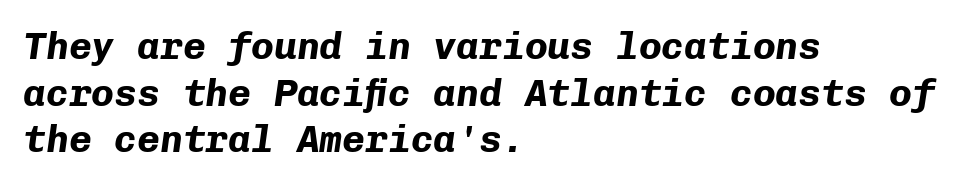
{"italic": "yes", "lean": "right", "slant_degrees": 8, "bold": "yes", "weight": "bold", "width": "normal", "stroke_contrast": "low", "x_height": "medium", "monospaced": "yes", "underline": "no", "align": "left", "line_spacing_ratio": 1.23, "letter_spacing": "normal", "letter_spacing_em": 0.0, "glyph_px": 38}
